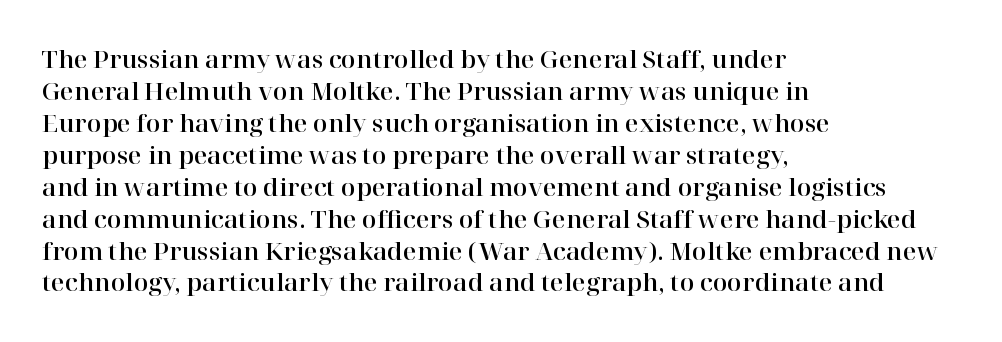
{"italic": "no", "underline": "no", "align": "left", "line_spacing": "normal", "line_spacing_ratio": 1.33, "letter_spacing": "normal", "letter_spacing_em": 0.0, "glyph_px": 24}
